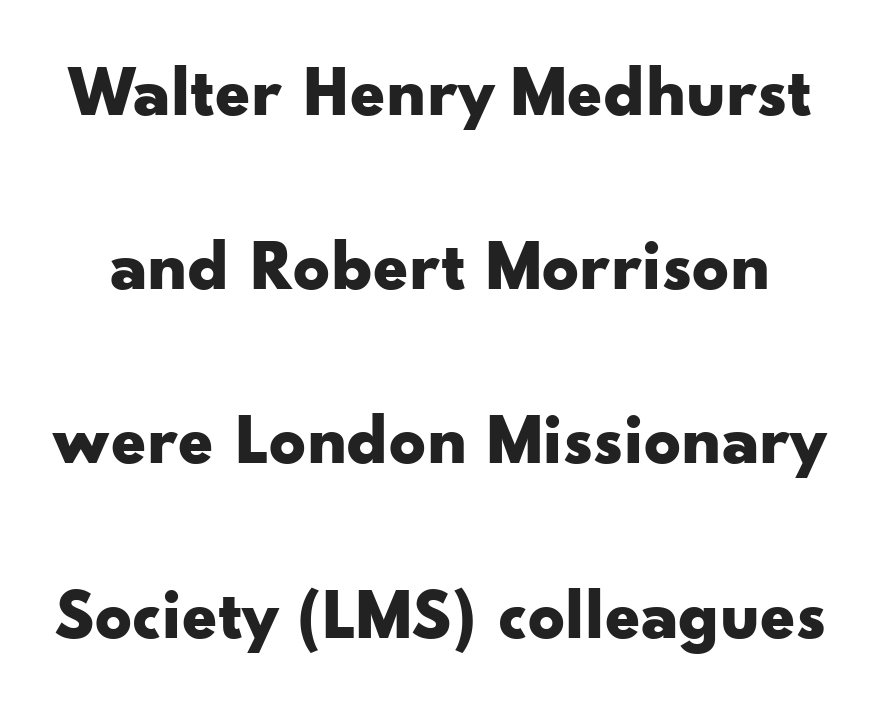
The image shows 72 px bold, wide sans-serif type, upright; set loose line spacing (2.42x), normal letter spacing, not underlined; low stroke contrast and a small x-height.
